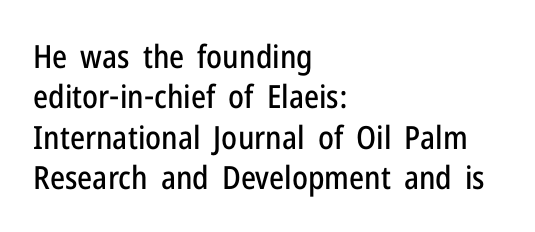
The passage shown has conventional tracking throughout. The letters advance in unequal steps, a hallmark of proportional type. Bare-footed words on every line. This is the regular roman posture of the typeface.
